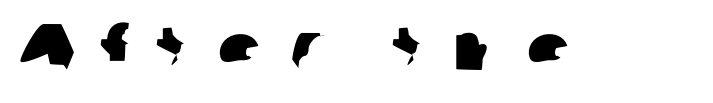
Q: Is the typeface a serif or a sans-serif typeface? A: Sans-serif.
Q: Is the text underlined? A: No.
Q: Is the spacing between letters normal or unusually wide? A: Unusually wide.
Q: Width (condensed, normal, or wide)? A: Normal.
Q: Stroke contrast? A: Low.
Q: x-height? A: Medium.
Q: Monospaced? A: No.
